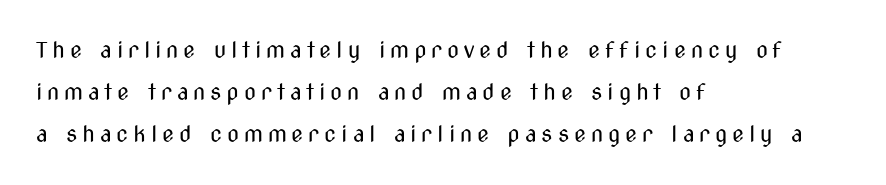
Posture: vertical. The typesetter chose a ragged-right arrangement here. Nothing heavy about these letters — not bold at all. Here the glyphs are tracked loosely, breaking word shapes into spaced letters.
